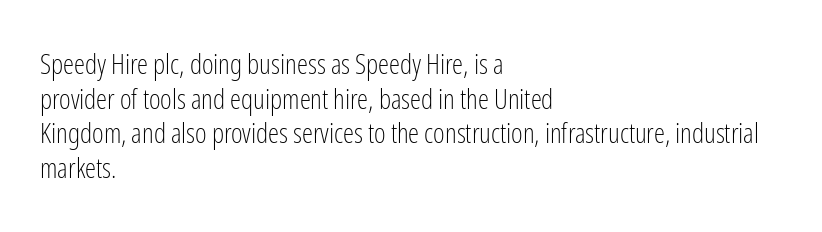
Q: Is the text bold? A: No.
Q: Is the text italic (slanted)? A: No, it is upright.
Q: Is the typeface a serif or a sans-serif typeface? A: Sans-serif.
Q: Is the text underlined? A: No.
Q: How is the paragraph aligned? A: Left-aligned.
Q: Is the spacing between letters normal or unusually wide? A: Normal.
Q: Width (condensed, normal, or wide)? A: Condensed.
Q: Stroke contrast? A: Low.
Q: x-height? A: Medium.
Q: Monospaced? A: No.
